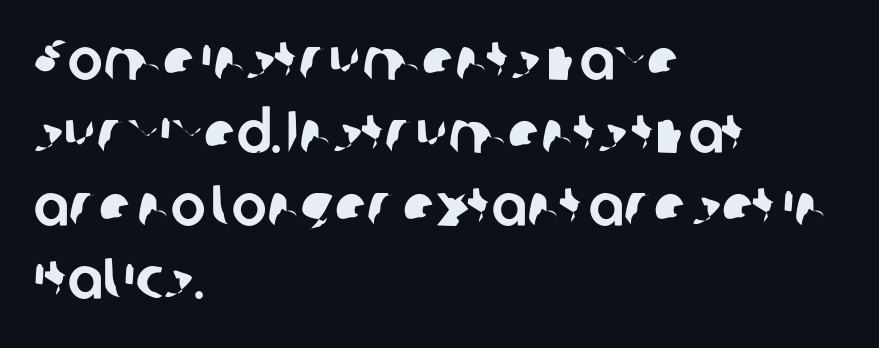
Q: Is the typeface a serif or a sans-serif typeface? A: Sans-serif.
Q: Is the text underlined? A: No.
Q: How is the paragraph aligned? A: Left-aligned.
Q: Is the spacing between letters normal or unusually wide? A: Normal.
Q: Width (condensed, normal, or wide)? A: Normal.
Q: Stroke contrast? A: Low.
Q: x-height? A: Medium.
Q: Monospaced? A: No.
